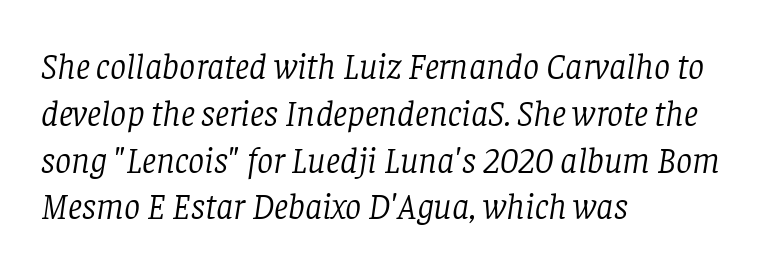
The specimen reads as italic at a glance. A light-to-regular cut is what we see here. The letterforms sit shoulder to shoulder at normal distance. The string is rendered with underlining switched off. Little horizontal feet cap the strokes, marking this as serif type.
